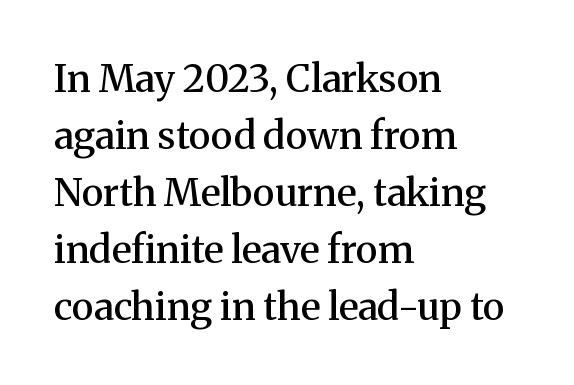
{"serif": "yes", "italic": "no", "bold": "semi", "weight": "semibold", "width": "normal", "stroke_contrast": "medium", "x_height": "medium", "monospaced": "no", "underline": "no", "align": "left", "line_spacing": "normal", "line_spacing_ratio": 1.5, "letter_spacing": "normal", "letter_spacing_em": 0.0, "glyph_px": 38}
